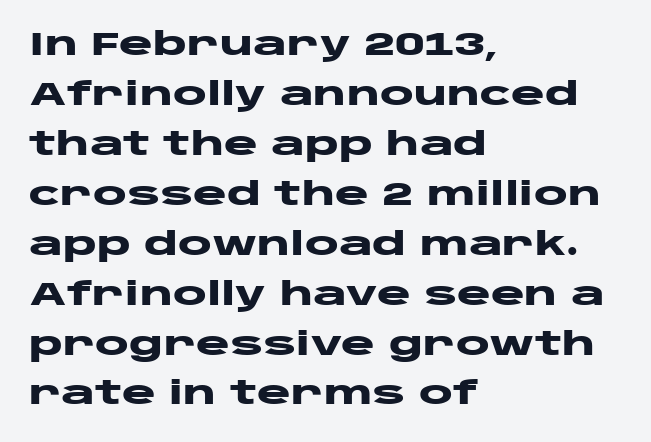
Look at the stroke-to-counter ratio: heavy, a bold. Glance below the letters and you will spot only blank space. If you drew a line through each stem, it would be perfectly vertical. Tracking value appears to be zero — textbook default spacing. Reading down the block, your eye returns to a fixed left position each line. The passage shown is typeset with a sans-serif family.
